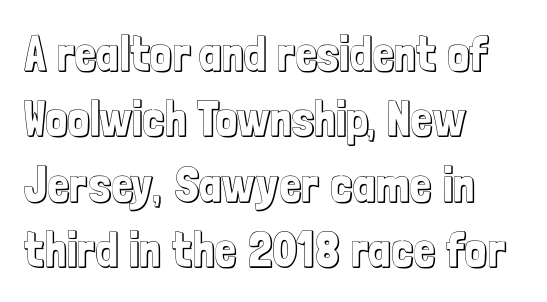
Q: Is the text italic (slanted)? A: No, it is upright.
Q: Is the text underlined? A: No.
Q: How is the paragraph aligned? A: Left-aligned.
Q: Is the spacing between letters normal or unusually wide? A: Normal.
Q: Is the spacing between lines tight, normal or loose? A: Normal.
Q: Width (condensed, normal, or wide)? A: Condensed.
Q: x-height? A: Medium.
Q: Monospaced? A: No.
